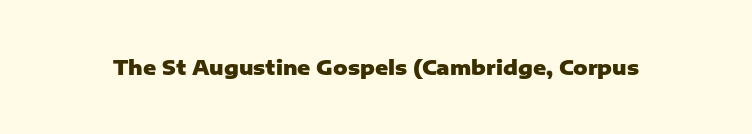
Q: Is the text bold? A: Yes.
Q: Is the text italic (slanted)? A: No, it is upright.
Q: Is the text underlined? A: No.
Q: Is the spacing between letters normal or unusually wide? A: Normal.
